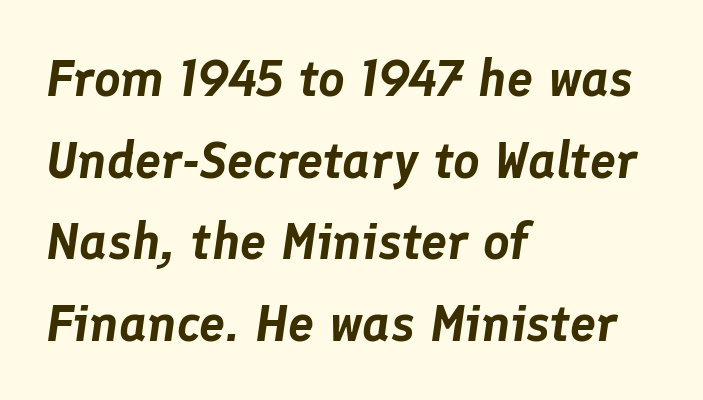
Q: Is the text italic (slanted)? A: Yes, it leans right by about 8 degrees.
Q: Is the text underlined? A: No.
Q: How is the paragraph aligned? A: Left-aligned.
Q: Is the spacing between letters normal or unusually wide? A: Normal.
Q: Is the spacing between lines tight, normal or loose? A: Normal.
Q: Width (condensed, normal, or wide)? A: Normal.
Q: Stroke contrast? A: Low.
Q: x-height? A: Medium.
Q: Monospaced? A: No.
